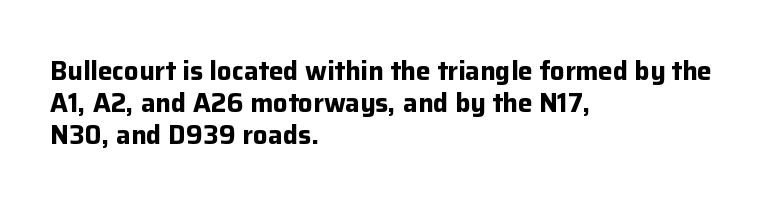
The image shows 26 px bold type, upright; set left-aligned, line spacing 1.23x, normal letter spacing, not underlined.
